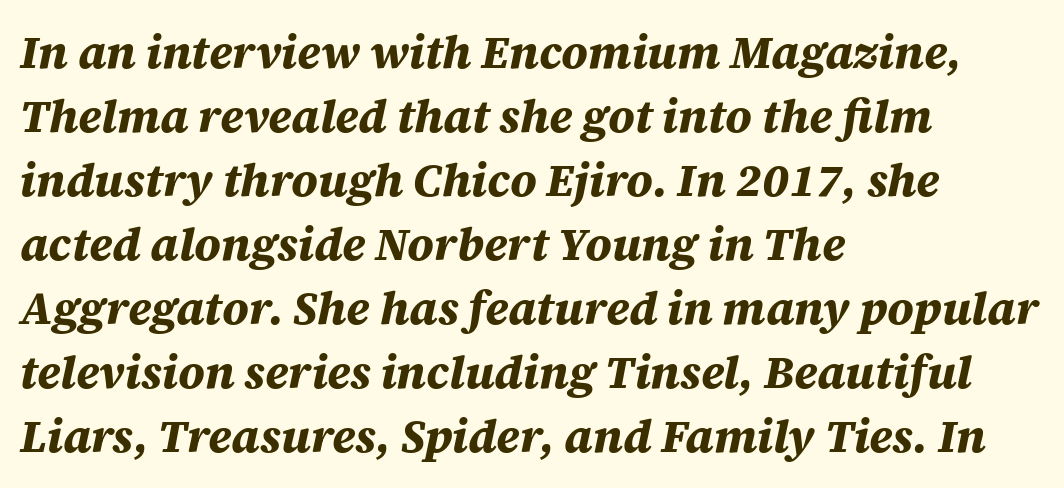
Here the designer chose a conventional face with non-uniform glyph widths. Lines of text with bare space underneath. The rag falls on the right side of this text block. When letters slant like this, we call the style italic.
